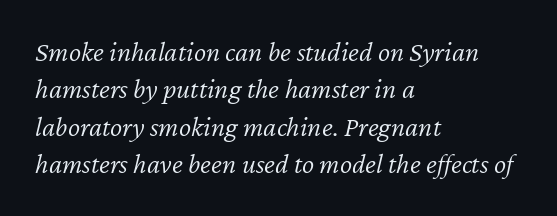
Q: Is the text bold? A: No.
Q: Is the text italic (slanted)? A: Yes, it leans right by about 12 degrees.
Q: Is the text underlined? A: No.
Q: How is the paragraph aligned? A: Left-aligned.
Q: Is the spacing between letters normal or unusually wide? A: Normal.
Q: Is the spacing between lines tight, normal or loose? A: Normal.
Q: Width (condensed, normal, or wide)? A: Normal.
Q: Stroke contrast? A: Low.
Q: x-height? A: Medium.
Q: Monospaced? A: No.
